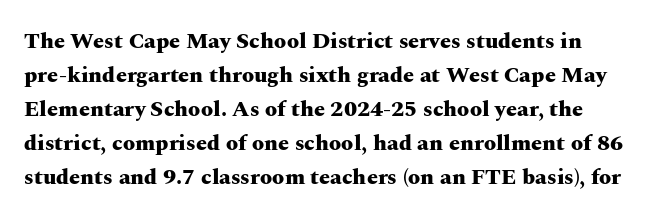
The passage shown is emphatically bold. The type is set solid horizontally, with unmodified tracking. Check the space under the baseline: it is left empty. Quick note: not italic, upright.
